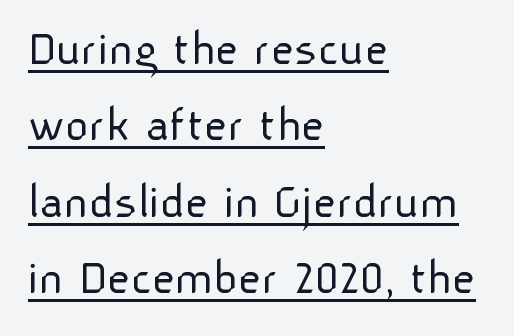
Q: Is the text bold? A: No.
Q: Is the text italic (slanted)? A: No, it is upright.
Q: Is the typeface a serif or a sans-serif typeface? A: Sans-serif.
Q: Is the text underlined? A: Yes.
Q: How is the paragraph aligned? A: Left-aligned.
Q: Is the spacing between letters normal or unusually wide? A: Normal.
Q: Is the spacing between lines tight, normal or loose? A: Normal.
Q: Width (condensed, normal, or wide)? A: Normal.
Q: Stroke contrast? A: Low.
Q: x-height? A: Medium.
Q: Monospaced? A: No.
